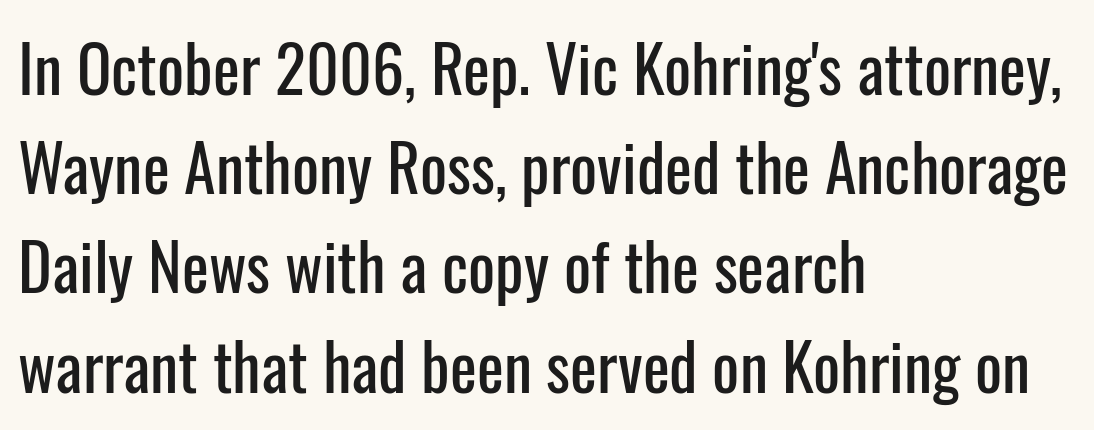
The image shows 64 px condensed sans-serif type, upright; set left-aligned, normal line spacing (1.55x), normal letter spacing, not underlined; low stroke contrast and a medium x-height.
